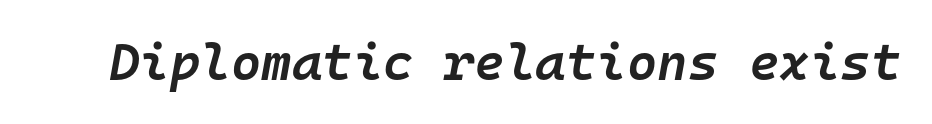
{"italic": "yes", "lean": "right", "slant_degrees": 10, "bold": "semi", "weight": "semibold", "width": "normal", "stroke_contrast": "low", "x_height": "medium", "monospaced": "yes", "underline": "no", "letter_spacing": "normal", "letter_spacing_em": 0.0, "glyph_px": 52}
